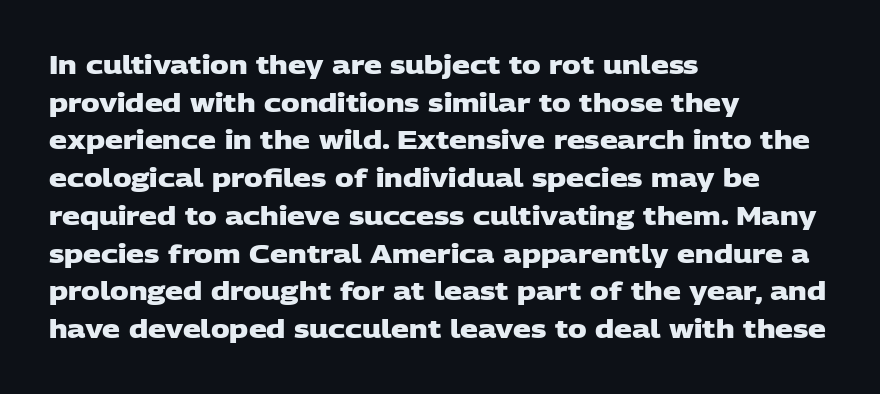
The image shows 25 px bold type; set left-aligned, normal line spacing (1.51x), normal letter spacing, not underlined.
